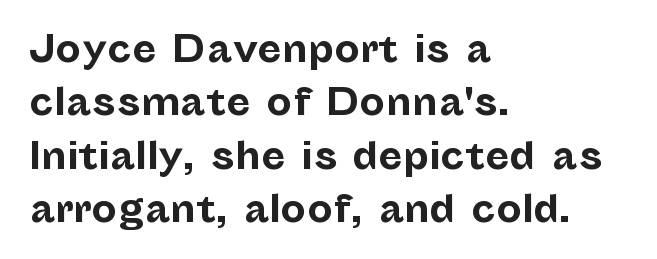
The image shows 36 px bold sans-serif type, upright; set left-aligned, normal line spacing (1.48x), normal letter spacing, not underlined; low stroke contrast and a medium x-height.
